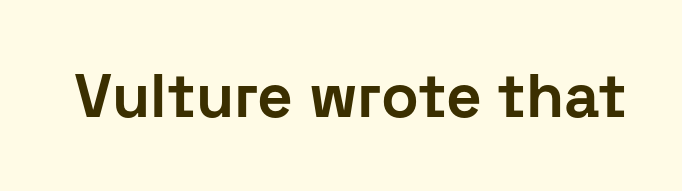
The glyphs are unaccompanied by any horizontal stroke below them. You'd pick this weight for a headline — it's a proper bold. The rendering keeps characters at their native spacing. Note: no serifs on the glyphs. Tall strokes in this sample are plumb rather than angled. This sample has the flowing, uneven cadence of proportional lettering.
